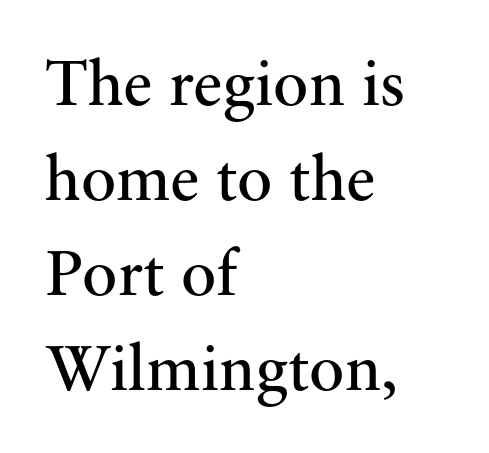
{"serif": "yes", "italic": "no", "bold": "no", "weight": "regular", "width": "normal", "stroke_contrast": "medium", "x_height": "small", "monospaced": "no", "underline": "no", "align": "left", "line_spacing": "normal", "line_spacing_ratio": 1.44, "letter_spacing": "normal", "letter_spacing_em": 0.0, "glyph_px": 66}
